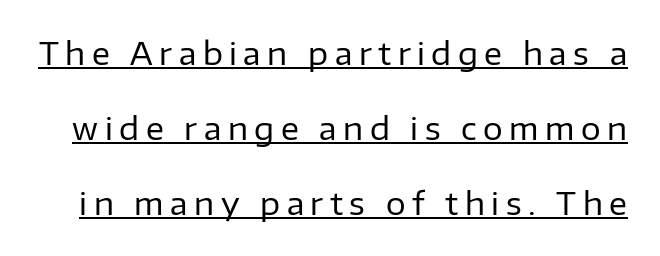
{"serif": "no", "italic": "no", "bold": "no", "weight": "regular", "width": "normal", "stroke_contrast": "low", "x_height": "medium", "monospaced": "no", "underline": "yes", "line_spacing": "loose", "line_spacing_ratio": 2.42, "letter_spacing": "wide", "letter_spacing_em": 0.21, "glyph_px": 31}
